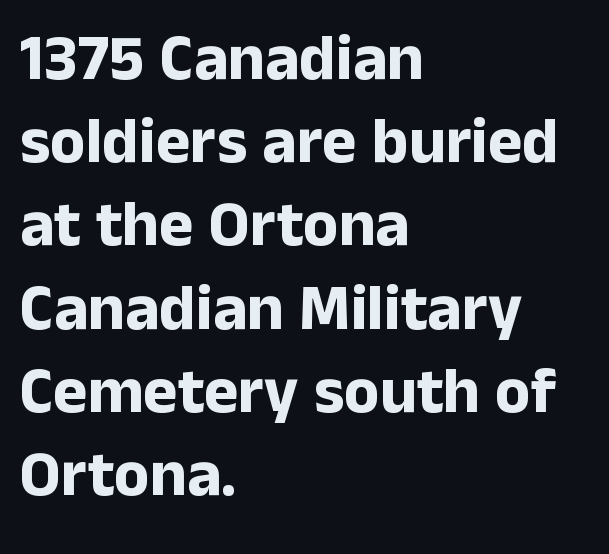
Q: Is the text bold? A: Yes.
Q: Is the text italic (slanted)? A: No, it is upright.
Q: Is the typeface a serif or a sans-serif typeface? A: Sans-serif.
Q: Is the text underlined? A: No.
Q: How is the paragraph aligned? A: Left-aligned.
Q: Is the spacing between letters normal or unusually wide? A: Normal.
Q: Is the spacing between lines tight, normal or loose? A: Normal.
Q: Width (condensed, normal, or wide)? A: Normal.
Q: Stroke contrast? A: Low.
Q: x-height? A: Medium.
Q: Monospaced? A: No.
